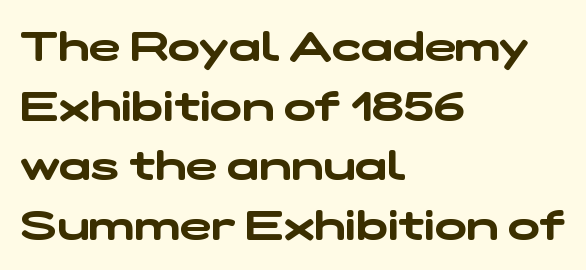
Does the leading feel generous? No, just average. The letters advance in unequal steps, a hallmark of proportional type. Teacher's note: observe the even left margin — that is flush-left alignment. Lines of text with bare space underneath. Between one letter and the next there's only the usual sliver of space.
